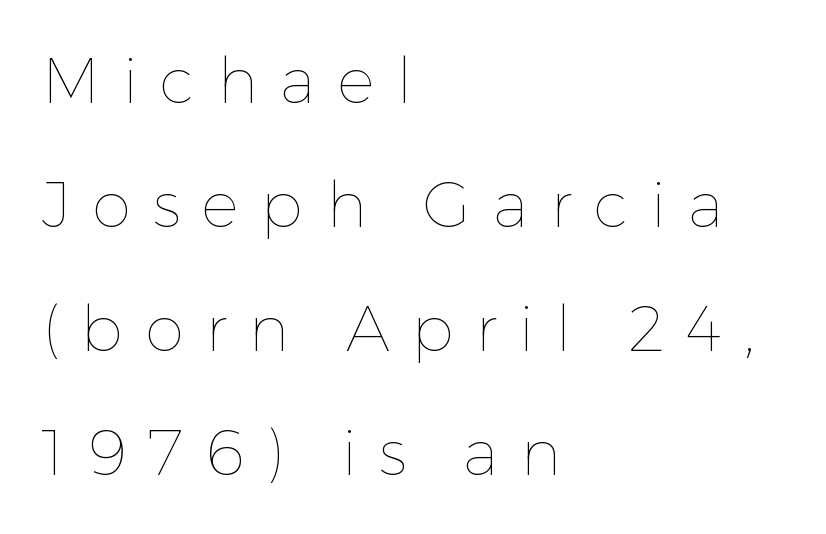
{"italic": "no", "bold": "no", "weight": "thin", "width": "normal", "stroke_contrast": "low", "x_height": "medium", "monospaced": "no", "underline": "no", "align": "left", "line_spacing": "loose", "line_spacing_ratio": 1.97, "letter_spacing": "wide", "letter_spacing_em": 0.35, "glyph_px": 63}
